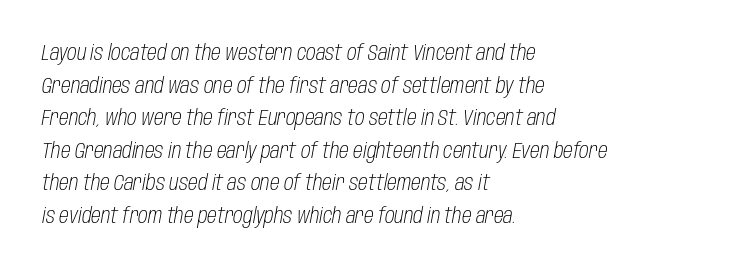
Q: Is the text bold? A: No.
Q: Is the text italic (slanted)? A: Yes, it leans right by about 10 degrees.
Q: Is the text underlined? A: No.
Q: How is the paragraph aligned? A: Left-aligned.
Q: Is the spacing between letters normal or unusually wide? A: Normal.
Q: Is the spacing between lines tight, normal or loose? A: Normal.
